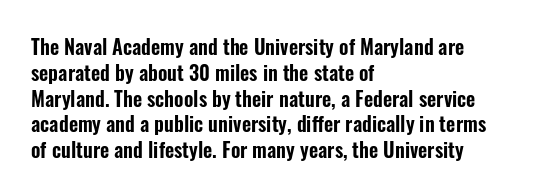
Q: Is the text italic (slanted)? A: No, it is upright.
Q: Is the text underlined? A: No.
Q: How is the paragraph aligned? A: Left-aligned.
Q: Is the spacing between letters normal or unusually wide? A: Normal.
Q: Is the spacing between lines tight, normal or loose? A: Normal.
